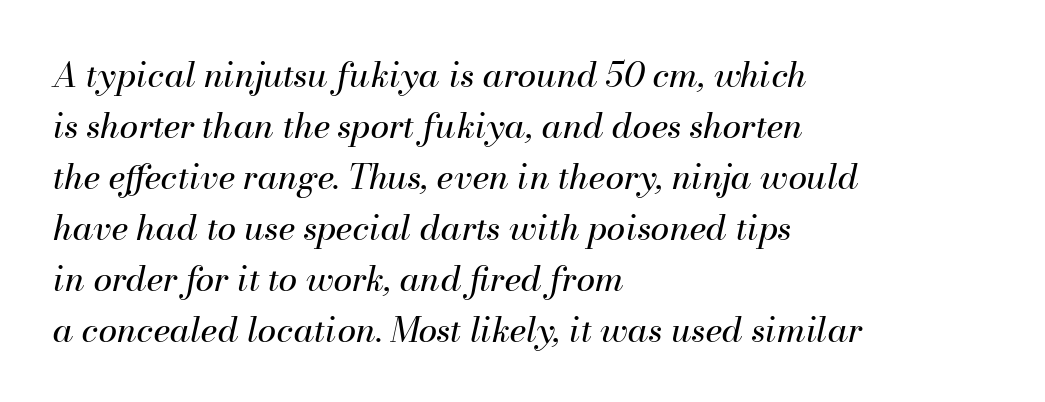
Q: Is the text bold? A: No.
Q: Is the text italic (slanted)? A: Yes, it leans right by about 13 degrees.
Q: Is the text underlined? A: No.
Q: How is the paragraph aligned? A: Left-aligned.
Q: Is the spacing between letters normal or unusually wide? A: Normal.
Q: Is the spacing between lines tight, normal or loose? A: Normal.
Q: Width (condensed, normal, or wide)? A: Normal.
Q: Stroke contrast? A: Medium.
Q: x-height? A: Small.
Q: Monospaced? A: No.
